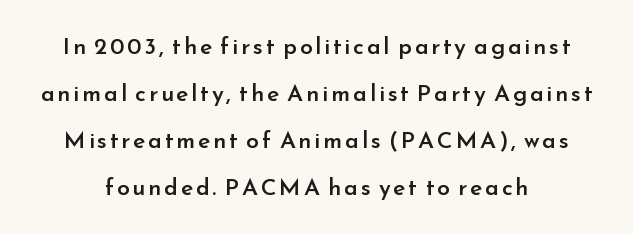
{"italic": "no", "bold": "semi", "underline": "no", "align": "center", "line_spacing": "loose", "line_spacing_ratio": 2.05, "glyph_px": 23}
